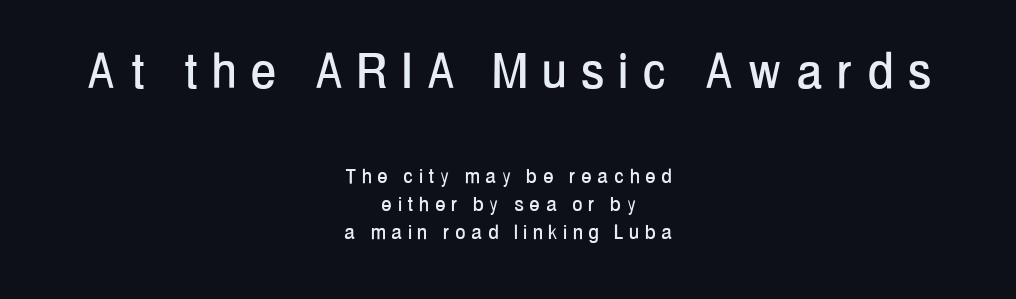
{"serif": "no", "italic": "no", "width": "condensed", "stroke_contrast": "low", "x_height": "medium", "monospaced": "no", "underline": "no", "align": "center", "line_spacing_ratio": 1.18, "letter_spacing": "wide", "letter_spacing_em": 0.27, "larger_block": "first", "size_ratio": 2.46, "glyph_px": 59}
